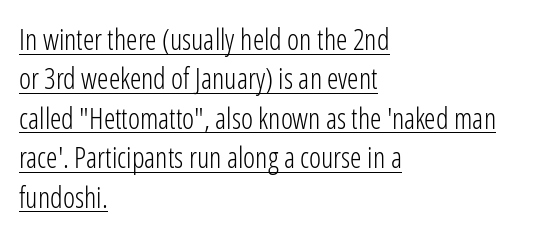
Inter-character spacing is left at the font's built-in metrics. The passage is arranged the way most books set body copy — flush left. No chunkiness to these letters — they're not bold. Regarding serifs, this sample does without them.
